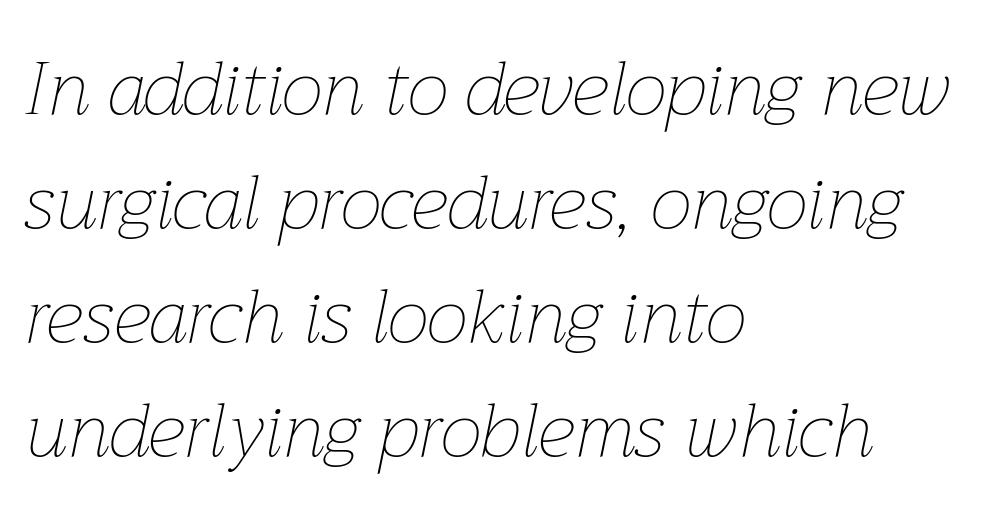
{"italic": "yes", "lean": "right", "slant_degrees": 12, "bold": "no", "weight": "thin", "width": "normal", "stroke_contrast": "low", "x_height": "medium", "monospaced": "no", "underline": "no", "align": "left", "line_spacing": "normal", "line_spacing_ratio": 1.52, "letter_spacing": "normal", "letter_spacing_em": 0.0, "glyph_px": 75}
